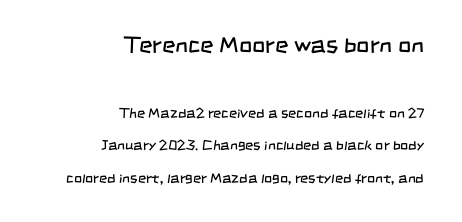
Q: Is the text bold? A: No.
Q: Is the text underlined? A: No.
Q: How is the paragraph aligned? A: Right-aligned.
Q: Is the spacing between letters normal or unusually wide? A: Normal.
Q: Is the spacing between lines tight, normal or loose? A: Loose.
Q: Which block of text is set in a larger size, the first (top) or the second (bottom)? A: The first (top) one.
